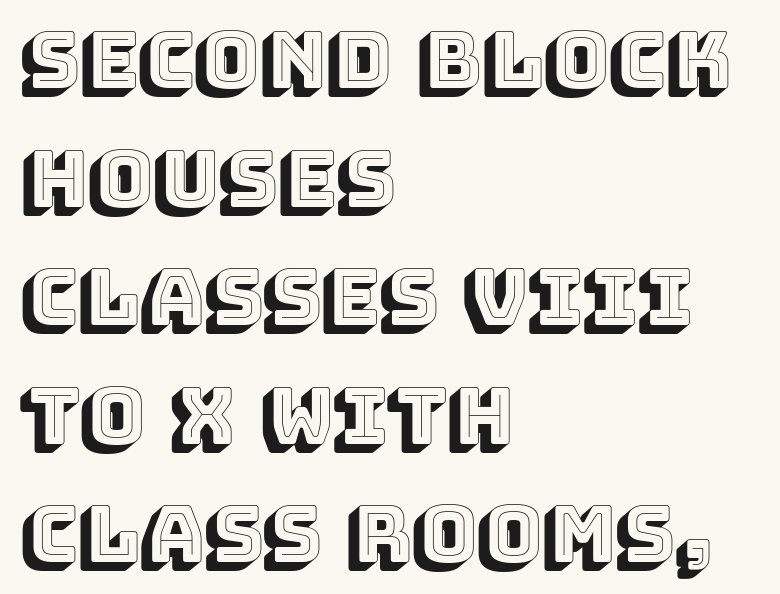
Q: Is the text italic (slanted)? A: No, it is upright.
Q: Is the text underlined? A: No.
Q: How is the paragraph aligned? A: Left-aligned.
Q: Is the spacing between letters normal or unusually wide? A: Normal.
Q: Is the spacing between lines tight, normal or loose? A: Normal.
Q: Width (condensed, normal, or wide)? A: Normal.
Q: x-height? A: Large.
Q: Monospaced? A: No.
